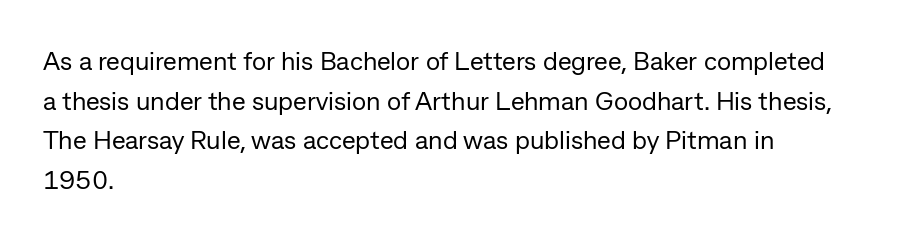
The image shows 26 px text type, upright; set left-aligned, normal line spacing (1.52x), normal letter spacing, not underlined.
